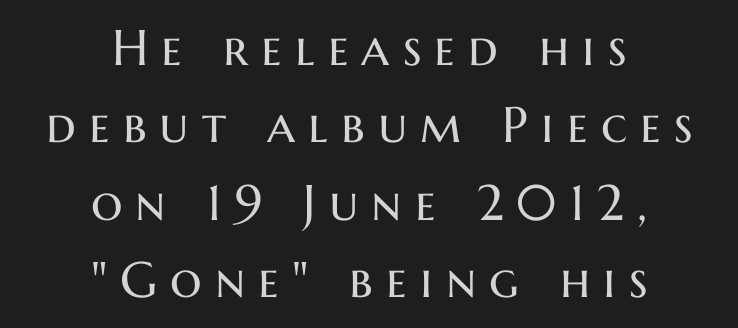
Q: Is the text bold? A: No.
Q: Is the text italic (slanted)? A: No, it is upright.
Q: Is the typeface a serif or a sans-serif typeface? A: Sans-serif.
Q: Is the text underlined? A: No.
Q: How is the paragraph aligned? A: Centered.
Q: Is the spacing between letters normal or unusually wide? A: Unusually wide.
Q: Is the spacing between lines tight, normal or loose? A: Normal.
Q: Width (condensed, normal, or wide)? A: Normal.
Q: Stroke contrast? A: Medium.
Q: x-height? A: Medium.
Q: Monospaced? A: No.
